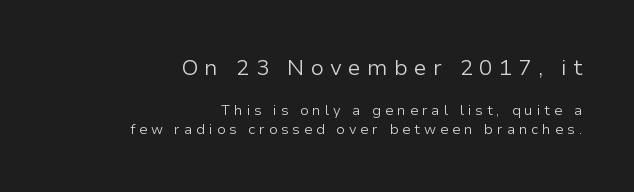
{"italic": "no", "bold": "no", "underline": "no", "align": "right", "line_spacing": "normal", "line_spacing_ratio": 1.38, "letter_spacing": "wide", "letter_spacing_em": 0.28, "larger_block": "first", "size_ratio": 1.57, "glyph_px": 22}
